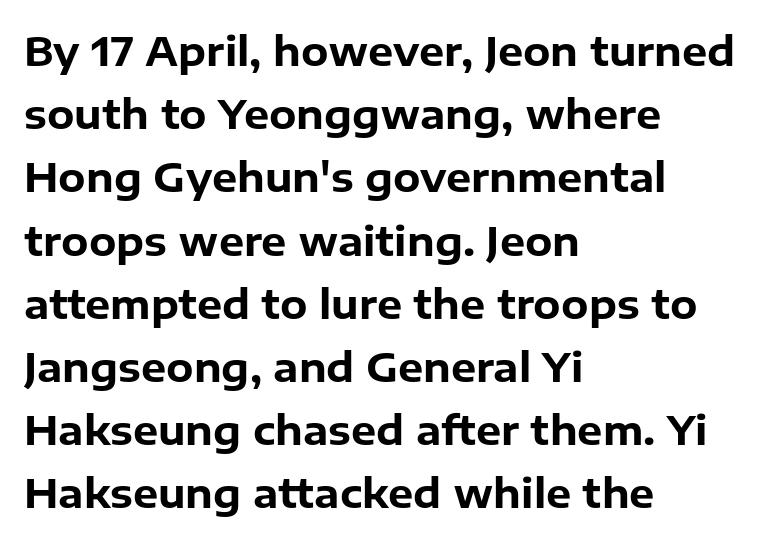
The image shows 40 px bold sans-serif type, upright; set left-aligned, normal line spacing (1.58x), normal letter spacing, not underlined; low stroke contrast and a medium x-height.
